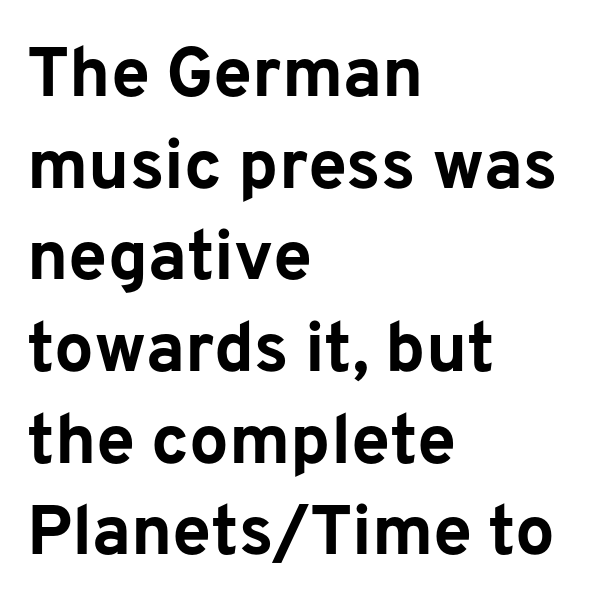
{"serif": "no", "italic": "no", "bold": "yes", "weight": "bold", "width": "normal", "stroke_contrast": "low", "x_height": "medium", "monospaced": "no", "underline": "no", "align": "left", "line_spacing": "normal", "line_spacing_ratio": 1.31, "letter_spacing": "normal", "letter_spacing_em": 0.0, "glyph_px": 70}
